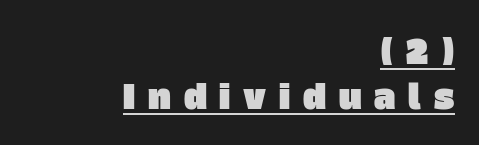
The image shows 33 px sans-serif type; set right-aligned, normal line spacing (1.37x), unusually wide letter spacing (+0.39 em), underlined; low stroke contrast and a large x-height.
